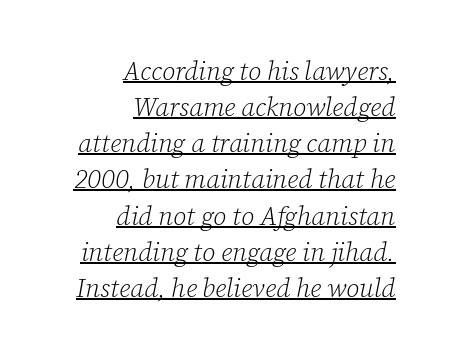
Does the lettering tilt? It does — this is italic. The type is set solid horizontally, with unmodified tracking. The specimen includes a rule beneath the text block's lines. The rendering uses a moderate line-height, typical for paragraphs.
